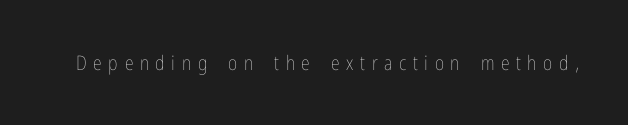
Q: Is the text bold? A: No.
Q: Is the text italic (slanted)? A: No, it is upright.
Q: Is the text underlined? A: No.
Q: Is the spacing between letters normal or unusually wide? A: Unusually wide.
